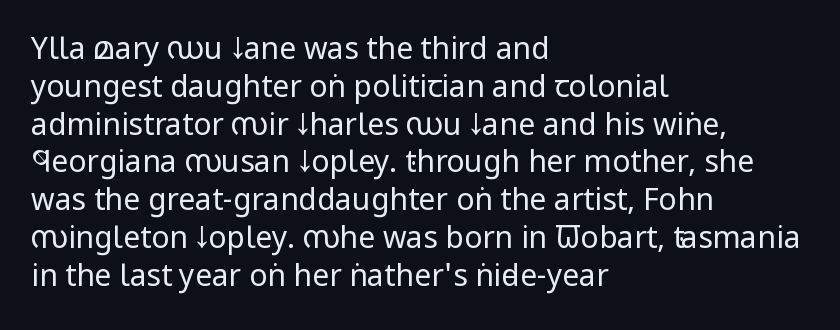
{"serif": "no", "italic": "no", "bold": "no", "weight": "regular", "width": "condensed", "stroke_contrast": "low", "x_height": "large", "monospaced": "no", "underline": "no", "align": "left", "line_spacing": "normal", "line_spacing_ratio": 1.26, "letter_spacing": "normal", "letter_spacing_em": 0.0, "glyph_px": 30}
